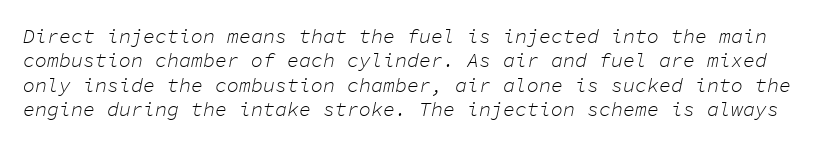
{"italic": "yes", "lean": "right", "slant_degrees": 11, "bold": "no", "underline": "no", "line_spacing_ratio": 1.22, "letter_spacing": "normal", "letter_spacing_em": 0.0, "glyph_px": 20}
